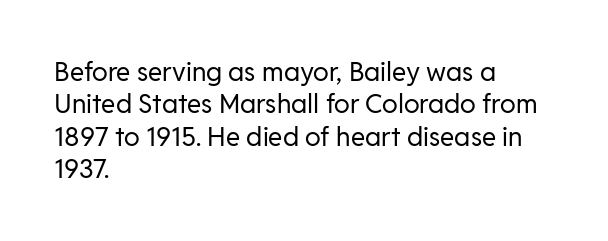
Q: Is the text bold? A: No.
Q: Is the text italic (slanted)? A: No, it is upright.
Q: Is the text underlined? A: No.
Q: How is the paragraph aligned? A: Left-aligned.
Q: Is the spacing between letters normal or unusually wide? A: Normal.
Q: Is the spacing between lines tight, normal or loose? A: Normal.
